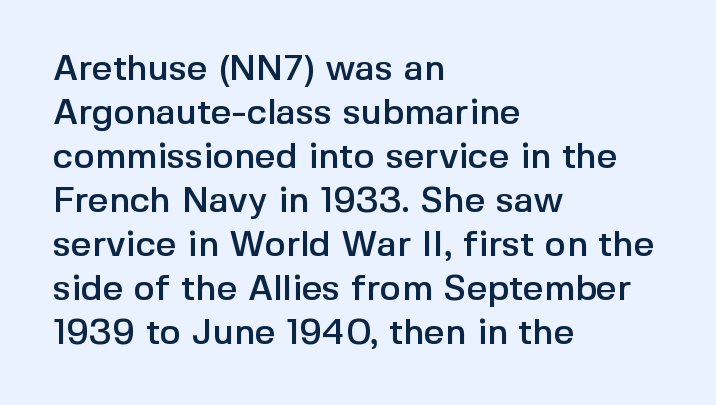
{"serif": "no", "italic": "no", "width": "normal", "x_height": "medium", "monospaced": "no", "underline": "no", "align": "left", "line_spacing_ratio": 1.22, "letter_spacing": "normal", "letter_spacing_em": 0.0, "glyph_px": 36}
